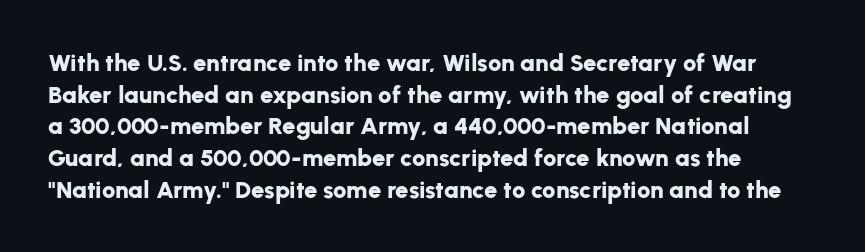
The face used here is rendered with its standard letterfit. Summary of vertical rhythm: regular, with standard interline spacing. Chunky letters — that's bold for sure. The specimen reads as upright at a glance. A bare baseline throughout the passage.
